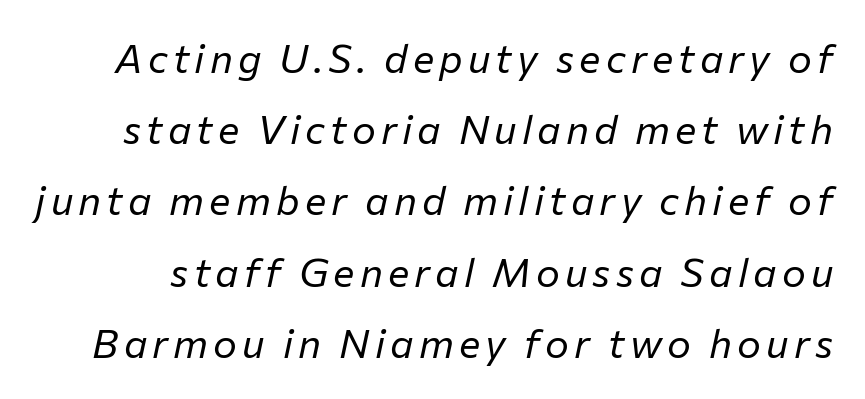
{"italic": "yes", "lean": "right", "slant_degrees": 12, "bold": "no", "weight": "regular", "width": "normal", "stroke_contrast": "low", "x_height": "medium", "monospaced": "no", "underline": "no", "line_spacing_ratio": 1.78, "glyph_px": 40}
